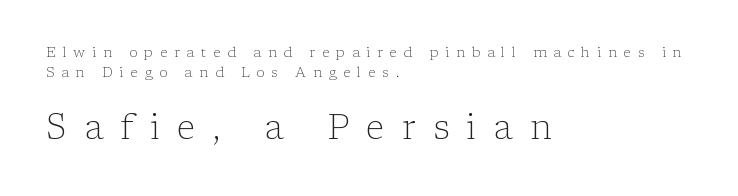
Each word looks stretched out because of the extra space between its letters. The lower block of text is set noticeably larger than the block above it. Does the lettering tilt? It doesn't — this is upright. Do the characters align in a grid? No, the font is proportional. A student would call this left alignment; a typographer would say flush left, rag right.
